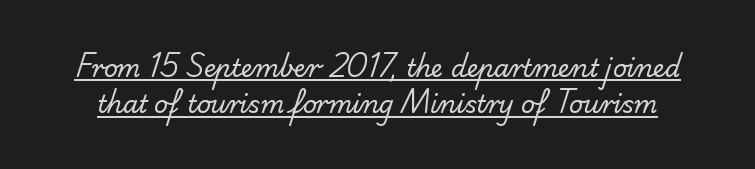
Q: Is the text bold? A: No.
Q: Is the text underlined? A: Yes.
Q: Is the spacing between letters normal or unusually wide? A: Normal.
Q: Is the spacing between lines tight, normal or loose? A: Normal.
